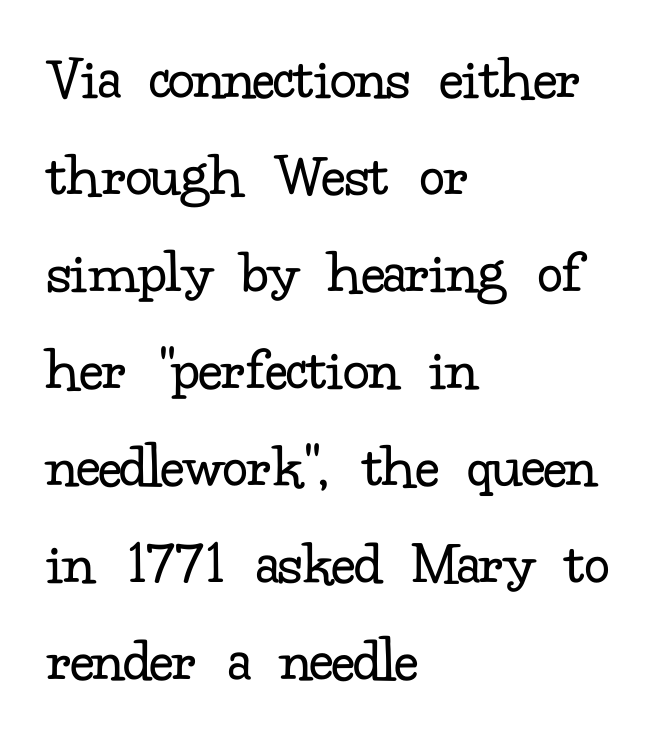
{"serif": "yes", "italic": "no", "bold": "no", "weight": "regular", "width": "normal", "stroke_contrast": "low", "x_height": "small", "monospaced": "no", "underline": "no", "align": "left", "line_spacing": "normal", "line_spacing_ratio": 1.54, "letter_spacing": "normal", "letter_spacing_em": 0.0, "glyph_px": 63}
